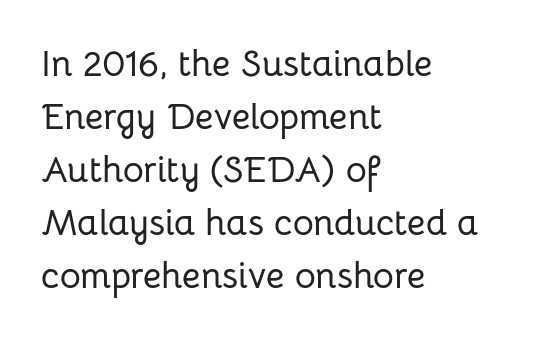
Q: Is the text italic (slanted)? A: No, it is upright.
Q: Is the typeface a serif or a sans-serif typeface? A: Sans-serif.
Q: Is the text underlined? A: No.
Q: How is the paragraph aligned? A: Left-aligned.
Q: Is the spacing between letters normal or unusually wide? A: Normal.
Q: Is the spacing between lines tight, normal or loose? A: Normal.
Q: Width (condensed, normal, or wide)? A: Normal.
Q: Stroke contrast? A: Low.
Q: x-height? A: Medium.
Q: Monospaced? A: No.
